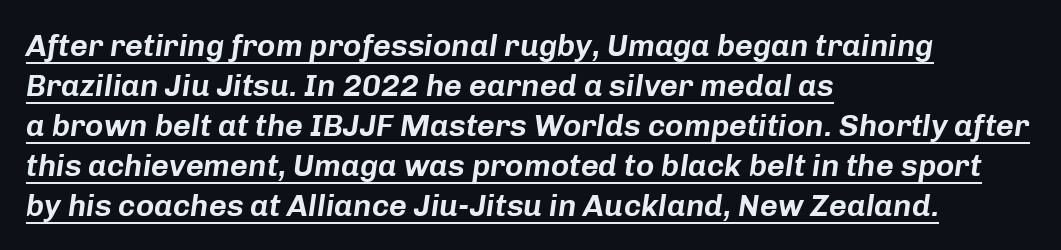
Q: Is the text italic (slanted)? A: Yes, it leans right by about 8 degrees.
Q: Is the text underlined? A: Yes.
Q: How is the paragraph aligned? A: Left-aligned.
Q: Is the spacing between letters normal or unusually wide? A: Normal.
Q: Is the spacing between lines tight, normal or loose? A: Normal.
Q: Width (condensed, normal, or wide)? A: Normal.
Q: Stroke contrast? A: Low.
Q: x-height? A: Medium.
Q: Monospaced? A: No.
